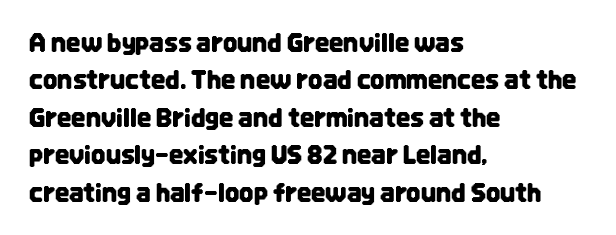
The rendering anchors every line to the left-hand side. The vertical gap from one line to the next is medium. The letterforms sit shoulder to shoulder at normal distance. Lines of text with bare space underneath. This is roman type, the default non-slanted kind.
